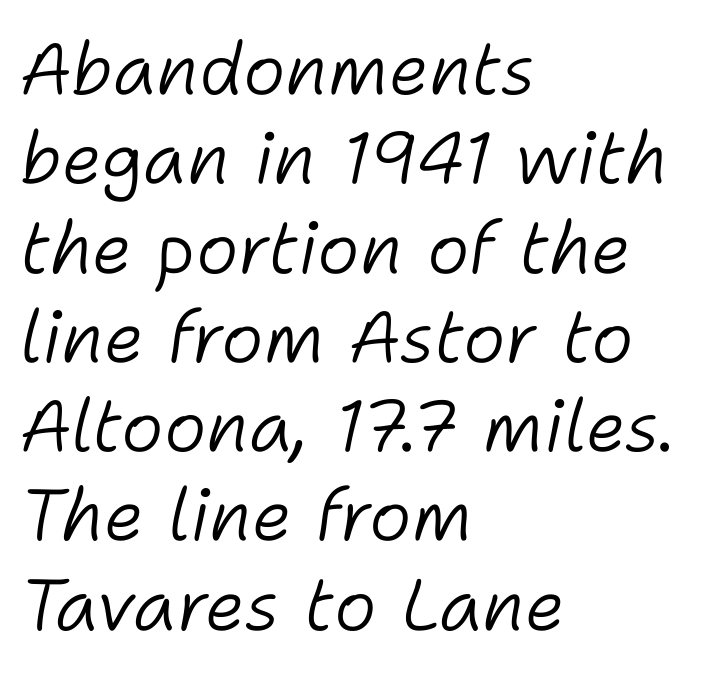
{"italic": "yes", "lean": "right", "slant_degrees": 11, "bold": "no", "weight": "light", "width": "normal", "stroke_contrast": "low", "x_height": "medium", "monospaced": "no", "underline": "no", "align": "left", "line_spacing_ratio": 1.24, "letter_spacing": "normal", "letter_spacing_em": 0.0, "glyph_px": 72}
